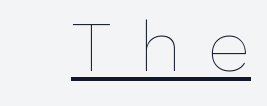
{"italic": "no", "bold": "no", "weight": "thin", "width": "normal", "stroke_contrast": "low", "x_height": "medium", "monospaced": "no", "underline": "yes", "letter_spacing": "wide", "letter_spacing_em": 0.4, "glyph_px": 71}
